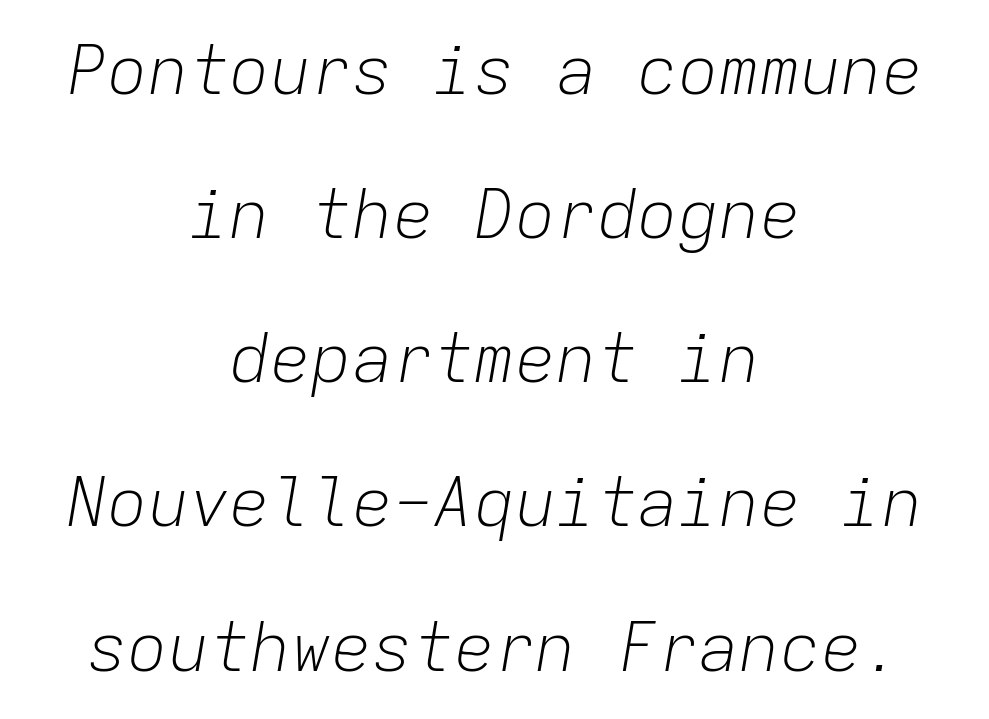
Visually the block forms a symmetrical silhouette, jagged on both flanks. Think of a typewriter: that constant character pitch is what you see here. The characters are drawn with everyday or finer stroke widths. Interline gaps are noticeably wide in this sample.
